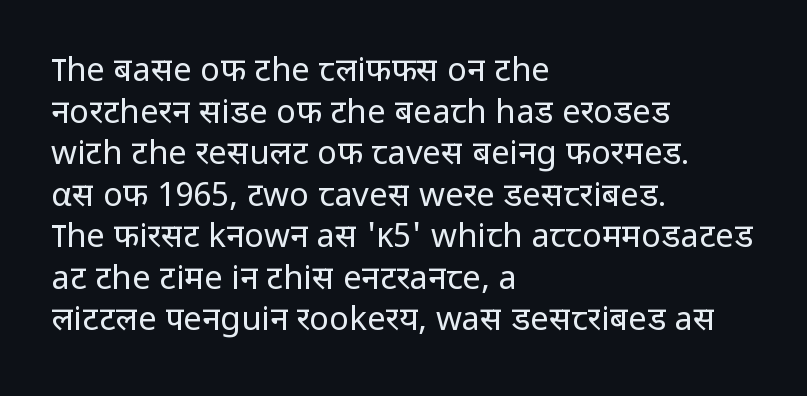
Q: Is the text bold? A: No.
Q: Is the text italic (slanted)? A: No, it is upright.
Q: Is the typeface a serif or a sans-serif typeface? A: Sans-serif.
Q: Is the text underlined? A: No.
Q: How is the paragraph aligned? A: Left-aligned.
Q: Is the spacing between letters normal or unusually wide? A: Normal.
Q: Is the spacing between lines tight, normal or loose? A: Normal.
Q: Width (condensed, normal, or wide)? A: Normal.
Q: Stroke contrast? A: Low.
Q: x-height? A: Medium.
Q: Monospaced? A: No.
